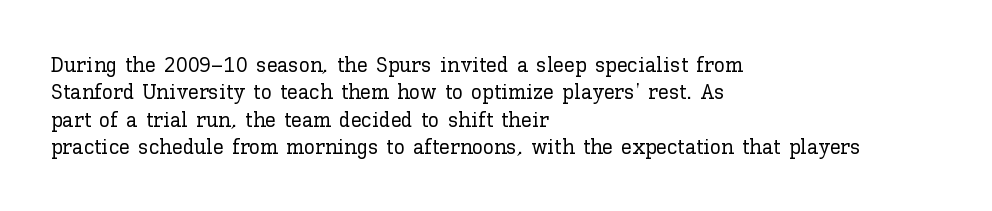
The image shows 22 px text type, upright; set left-aligned, line spacing 1.24x, normal letter spacing, not underlined.
